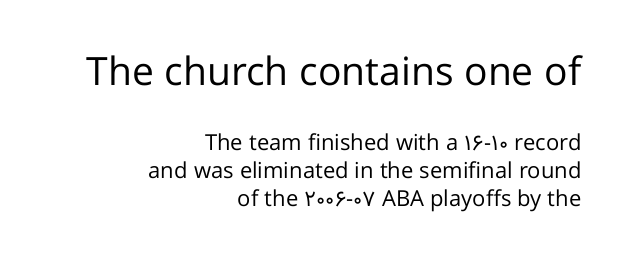
The image shows 39 px regular-weight sans-serif type, upright; set right-aligned, normal line spacing (1.29x), normal letter spacing, not underlined; the first (top) block is 1.77x larger; low stroke contrast and a medium x-height.
